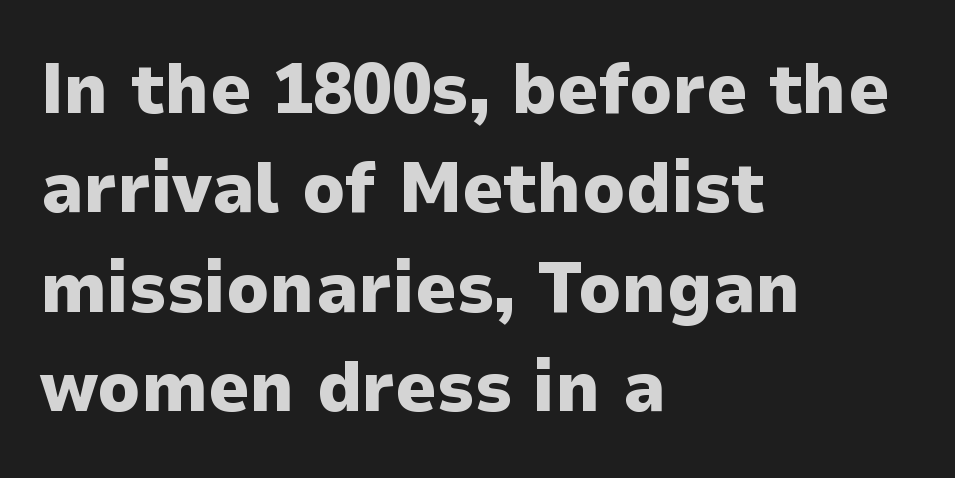
{"serif": "no", "italic": "no", "bold": "yes", "weight": "heavy", "width": "normal", "stroke_contrast": "low", "x_height": "medium", "monospaced": "no", "underline": "no", "align": "left", "line_spacing": "normal", "line_spacing_ratio": 1.38, "letter_spacing": "normal", "letter_spacing_em": 0.0, "glyph_px": 72}
